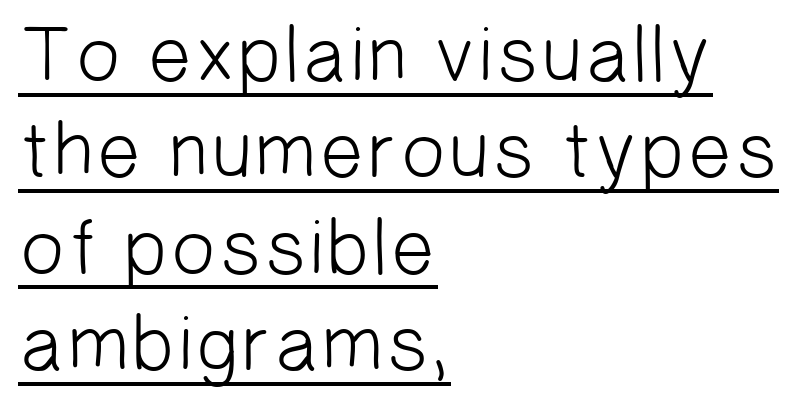
{"serif": "no", "bold": "no", "weight": "light", "width": "normal", "stroke_contrast": "low", "x_height": "medium", "monospaced": "no", "underline": "yes", "align": "left", "line_spacing_ratio": 1.22, "letter_spacing": "normal", "letter_spacing_em": 0.0, "glyph_px": 79}
